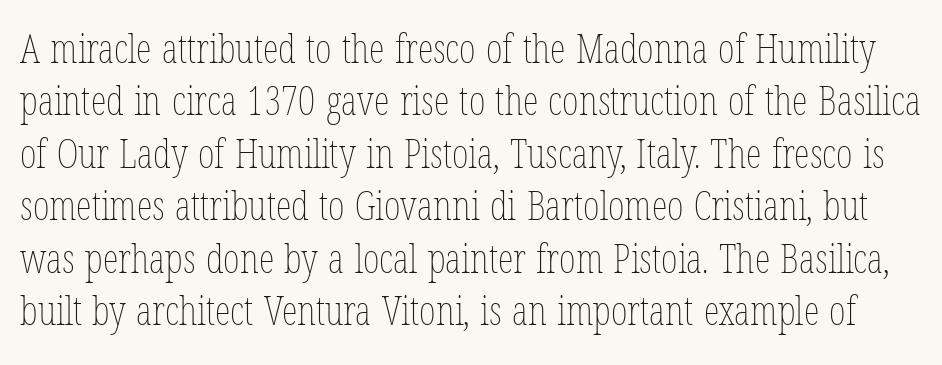
The letterforms sit at book weight or below. What stands out about the letter spacing? Nothing — it is the standard amount. Underlining? Definitely not there. The lettering holds an erect, upright posture throughout.
